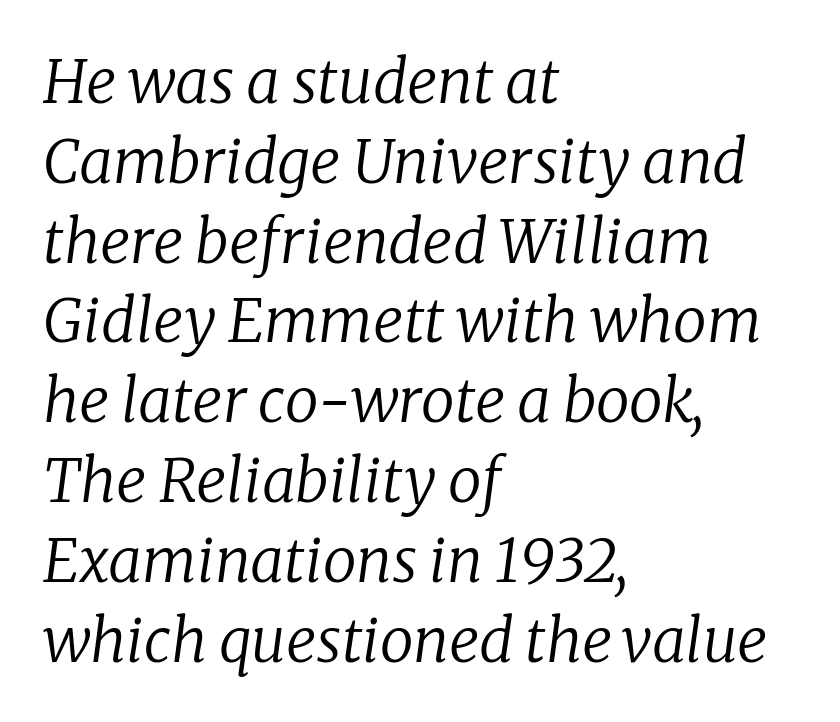
The image shows 60 px regular-weight serif type, italic (leaning right); set left-aligned, normal line spacing (1.33x), normal letter spacing, not underlined; low stroke contrast and a medium x-height.
